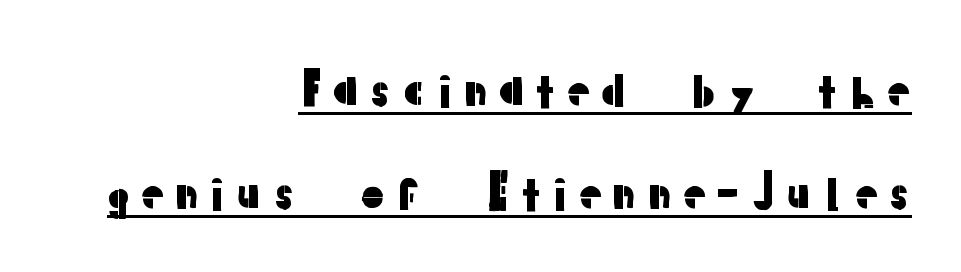
Looks like regular typesetting: each glyph gets only the width it needs. The ragged edge is on the left, which tells us the setting is flush right. You could fit nearly another row in the gap between these rows. This is roman type, the default non-slanted kind. Note: no serifs on the glyphs. Underline: present.
